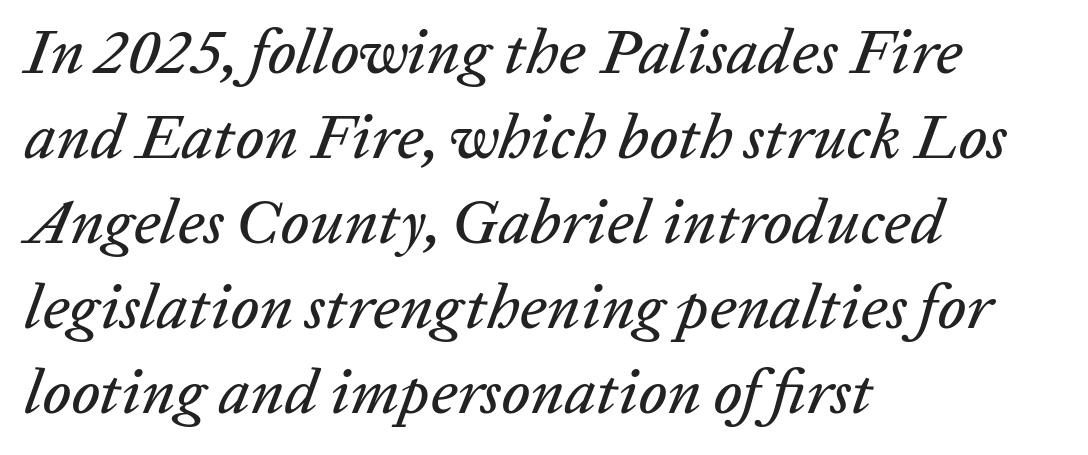
{"italic": "yes", "lean": "right", "slant_degrees": 20, "width": "normal", "stroke_contrast": "low", "x_height": "medium", "monospaced": "no", "underline": "no", "align": "left", "line_spacing": "normal", "line_spacing_ratio": 1.35, "letter_spacing": "normal", "letter_spacing_em": 0.0, "glyph_px": 63}
